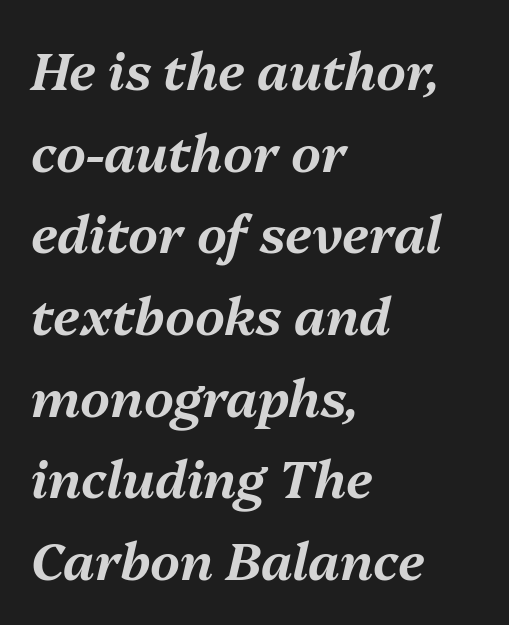
The image shows 52 px text type, italic (leaning right); set left-aligned, normal line spacing (1.57x), normal letter spacing, not underlined; medium stroke contrast and a medium x-height.
